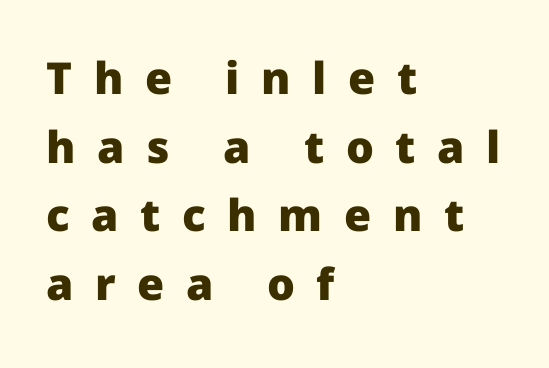
The image shows 44 px heavy sans-serif type, upright; set left-aligned, normal line spacing (1.56x), unusually wide letter spacing (+0.49 em), not underlined; low stroke contrast and a medium x-height.
